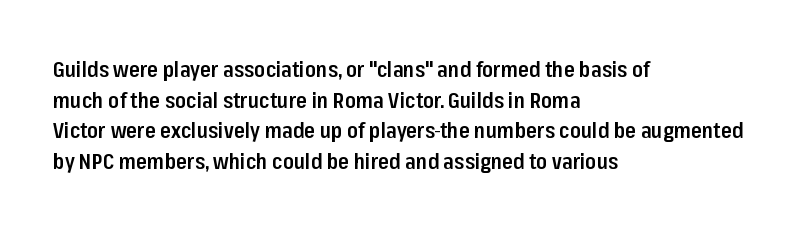
{"italic": "no", "bold": "semi", "underline": "no", "align": "left", "line_spacing": "normal", "line_spacing_ratio": 1.39, "letter_spacing": "normal", "letter_spacing_em": 0.0, "glyph_px": 22}
